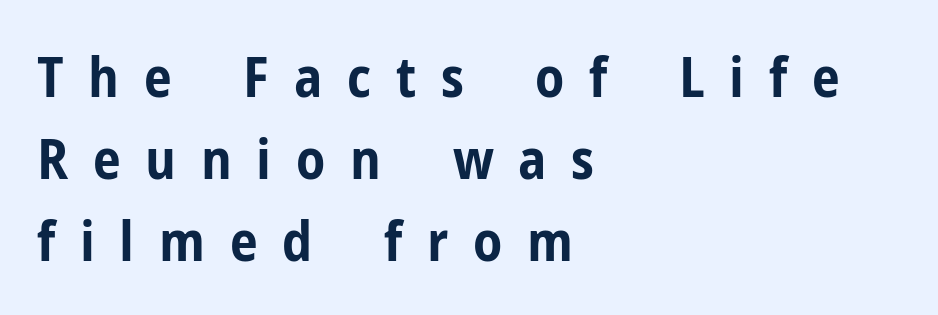
The image shows 56 px bold, condensed sans-serif type, upright; set left-aligned, normal line spacing (1.46x), unusually wide letter spacing (+0.44 em), not underlined; low stroke contrast and a medium x-height.
